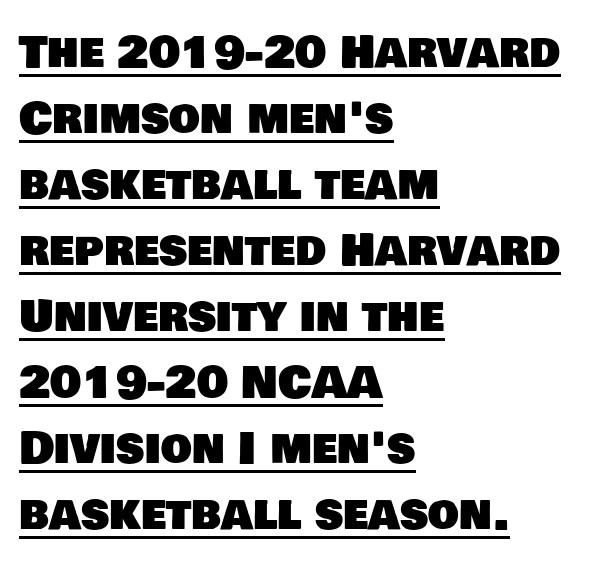
The image shows 44 px sans-serif type; set left-aligned, normal line spacing (1.5x), normal letter spacing, underlined; low stroke contrast and a large x-height.
